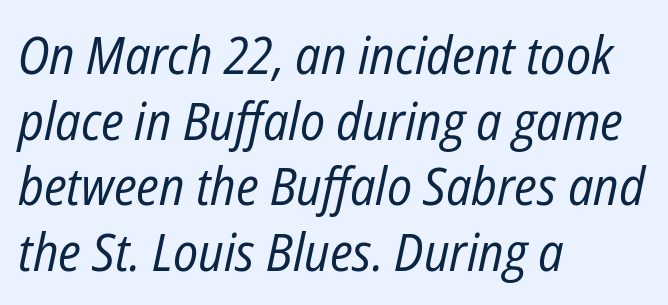
Q: Is the text bold? A: No.
Q: Is the text italic (slanted)? A: Yes, it leans right by about 12 degrees.
Q: Is the text underlined? A: No.
Q: How is the paragraph aligned? A: Left-aligned.
Q: Is the spacing between letters normal or unusually wide? A: Normal.
Q: Is the spacing between lines tight, normal or loose? A: Normal.
Q: Width (condensed, normal, or wide)? A: Condensed.
Q: Stroke contrast? A: Low.
Q: x-height? A: Medium.
Q: Monospaced? A: No.
